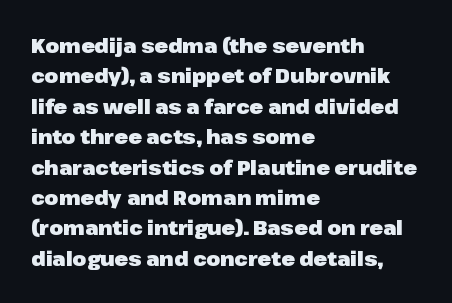
Q: Is the text bold? A: Yes.
Q: Is the text italic (slanted)? A: No, it is upright.
Q: Is the text underlined? A: No.
Q: How is the paragraph aligned? A: Left-aligned.
Q: Is the spacing between letters normal or unusually wide? A: Normal.
Q: Is the spacing between lines tight, normal or loose? A: Normal.
